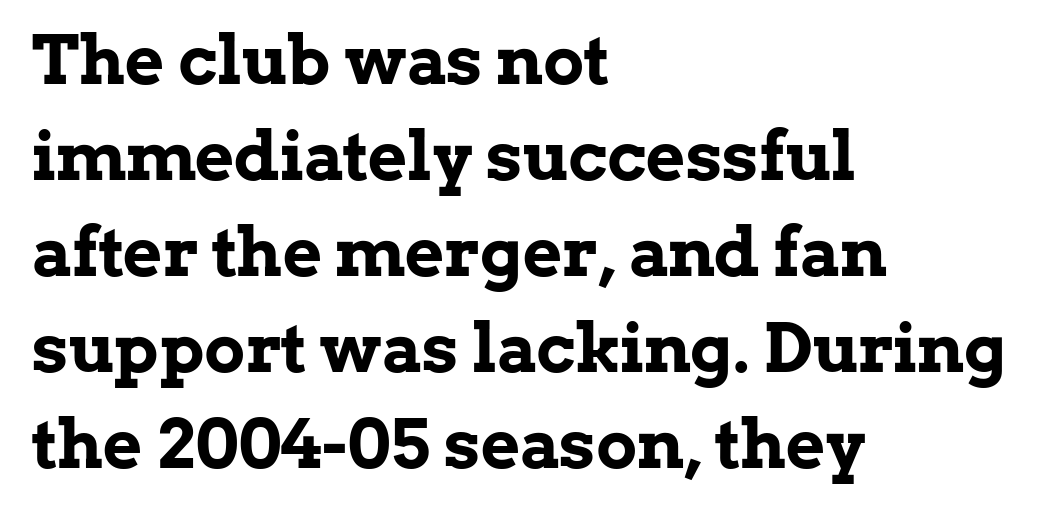
{"serif": "yes", "italic": "no", "bold": "yes", "weight": "bold", "width": "normal", "stroke_contrast": "low", "x_height": "medium", "monospaced": "no", "underline": "no", "align": "left", "line_spacing": "normal", "line_spacing_ratio": 1.41, "letter_spacing": "normal", "letter_spacing_em": 0.0, "glyph_px": 68}
